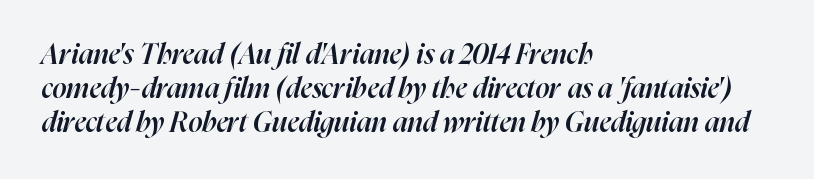
The image shows 28 px semibold type, italic (leaning right); set left-aligned, line spacing 1.21x, normal letter spacing, not underlined; high stroke contrast and a medium x-height.
